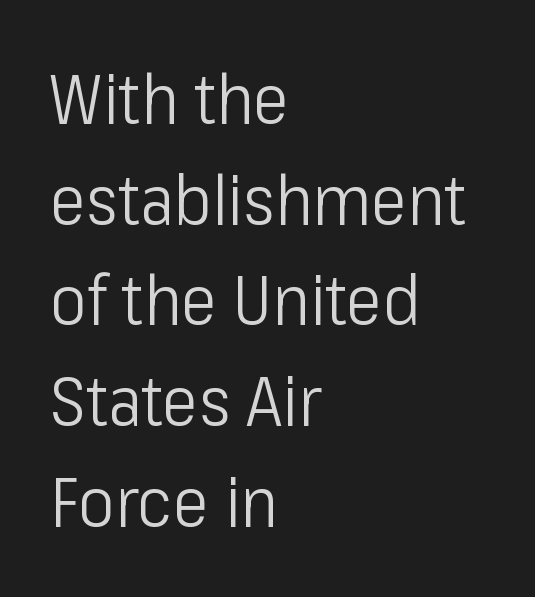
Q: Is the text bold? A: No.
Q: Is the text italic (slanted)? A: No, it is upright.
Q: Is the typeface a serif or a sans-serif typeface? A: Sans-serif.
Q: Is the text underlined? A: No.
Q: How is the paragraph aligned? A: Left-aligned.
Q: Is the spacing between letters normal or unusually wide? A: Normal.
Q: Is the spacing between lines tight, normal or loose? A: Normal.
Q: Width (condensed, normal, or wide)? A: Condensed.
Q: Stroke contrast? A: Low.
Q: x-height? A: Medium.
Q: Monospaced? A: No.
